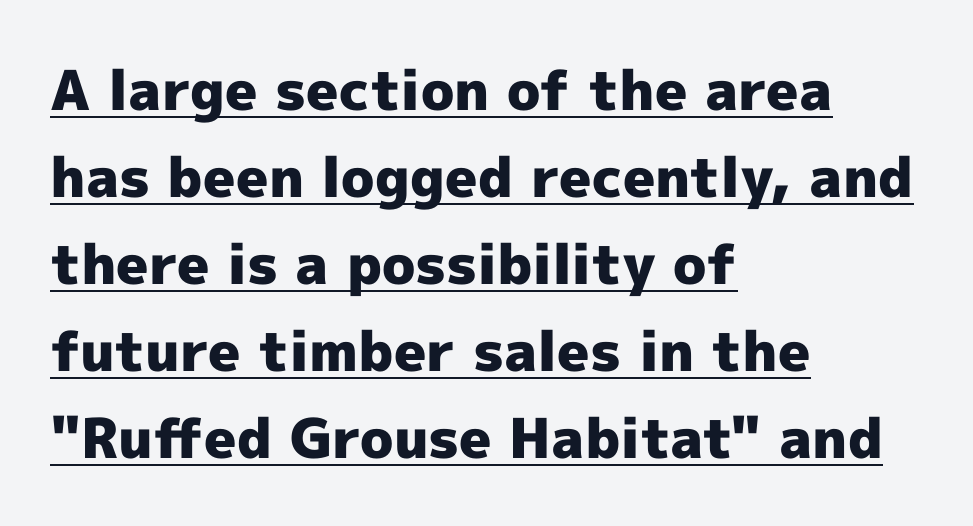
Unlike italic type, these characters show no tilt at all. Has an underline been added? It has. Left-aligned paragraph, ragged on the right. A normal amount of white space separates one row of letters from the next. Serifs: no, the terminals of the letterforms are clean.
